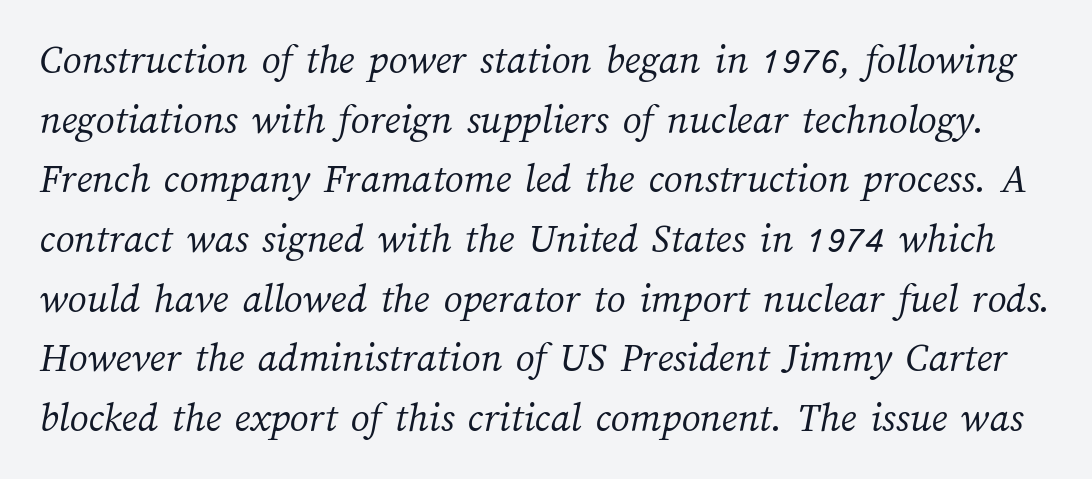
{"bold": "no", "weight": "light", "width": "normal", "stroke_contrast": "medium", "x_height": "medium", "monospaced": "no", "underline": "no", "line_spacing": "normal", "line_spacing_ratio": 1.42, "letter_spacing": "normal", "letter_spacing_em": 0.0, "glyph_px": 42}
